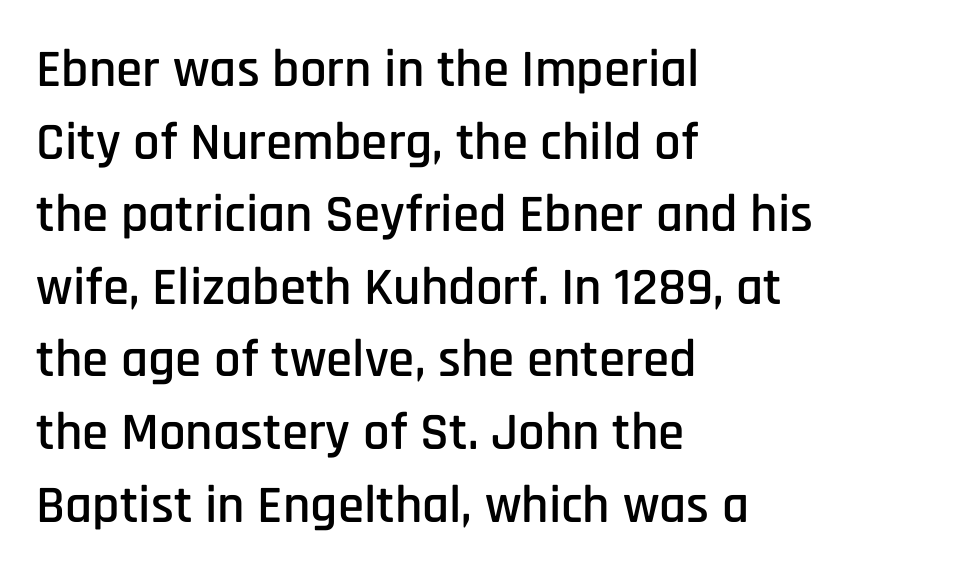
Q: Is the text italic (slanted)? A: No, it is upright.
Q: Is the typeface a serif or a sans-serif typeface? A: Sans-serif.
Q: Is the text underlined? A: No.
Q: How is the paragraph aligned? A: Left-aligned.
Q: Is the spacing between letters normal or unusually wide? A: Normal.
Q: Is the spacing between lines tight, normal or loose? A: Normal.
Q: Width (condensed, normal, or wide)? A: Condensed.
Q: Stroke contrast? A: Low.
Q: x-height? A: Large.
Q: Monospaced? A: No.
